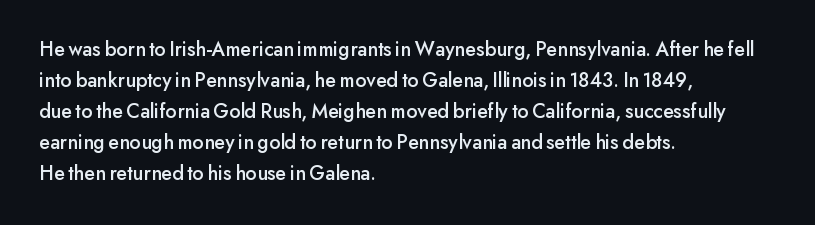
{"italic": "no", "underline": "no", "align": "left", "line_spacing": "normal", "line_spacing_ratio": 1.48, "letter_spacing": "normal", "letter_spacing_em": 0.0, "glyph_px": 21}
